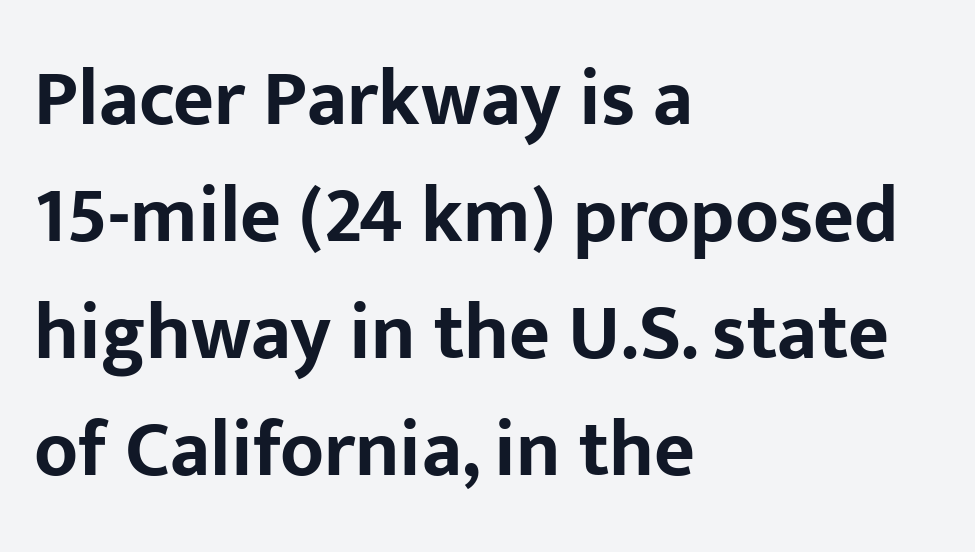
Proportional: the letters do not fall into vertical columns. Chunky letters — that's bold for sure. The words here are not underlined. Look at the tracking — it's just the regular setting, nothing added. Compared with a centered layout, this one pins lines to the left instead. How would I describe the line gaps? Plain and ordinary.
